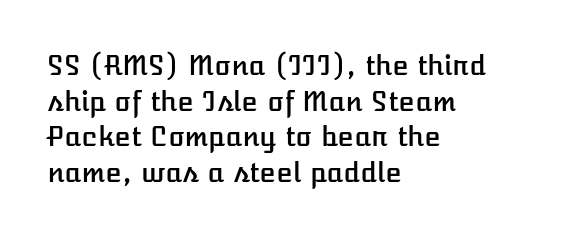
{"italic": "no", "underline": "no", "align": "left", "line_spacing": "normal", "line_spacing_ratio": 1.32, "letter_spacing": "normal", "letter_spacing_em": 0.0, "glyph_px": 27}
